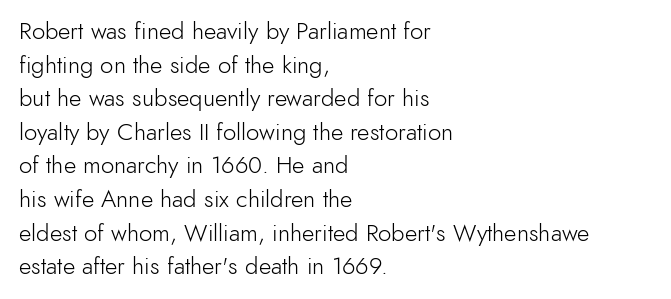
Q: Is the text bold? A: No.
Q: Is the text italic (slanted)? A: No, it is upright.
Q: Is the text underlined? A: No.
Q: How is the paragraph aligned? A: Left-aligned.
Q: Is the spacing between letters normal or unusually wide? A: Normal.
Q: Is the spacing between lines tight, normal or loose? A: Normal.
